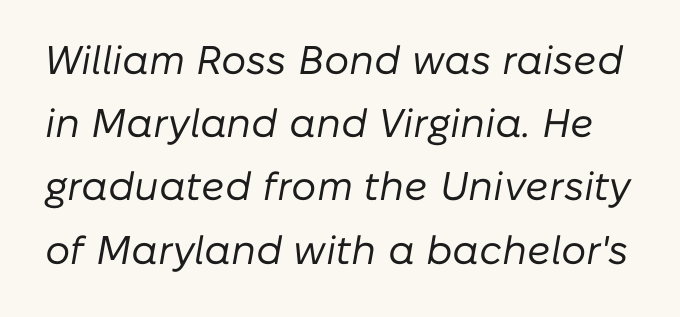
Q: Is the text bold? A: No.
Q: Is the text italic (slanted)? A: Yes, it leans right by about 10 degrees.
Q: Is the text underlined? A: No.
Q: Is the spacing between letters normal or unusually wide? A: Normal.
Q: Is the spacing between lines tight, normal or loose? A: Normal.
Q: Width (condensed, normal, or wide)? A: Normal.
Q: Stroke contrast? A: Low.
Q: x-height? A: Medium.
Q: Monospaced? A: No.
